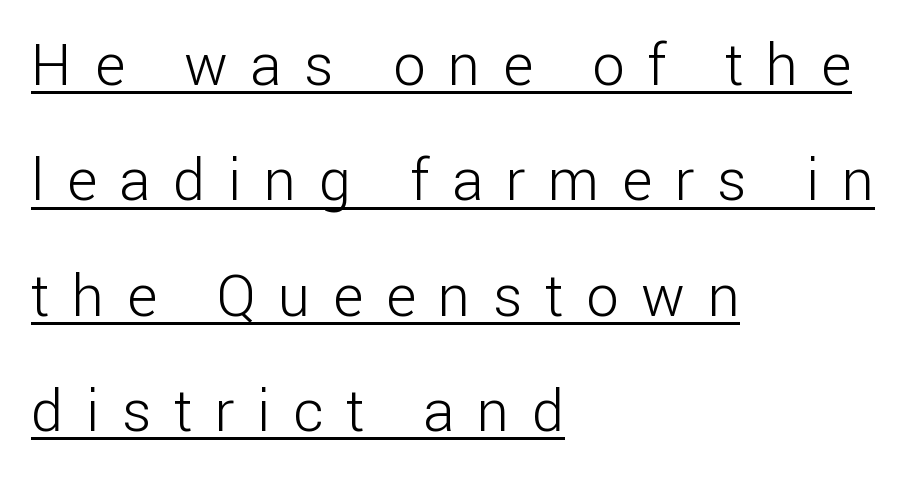
{"serif": "no", "italic": "no", "bold": "no", "weight": "light", "width": "normal", "stroke_contrast": "low", "x_height": "medium", "monospaced": "no", "underline": "yes", "align": "left", "line_spacing": "loose", "line_spacing_ratio": 1.99, "letter_spacing": "wide", "letter_spacing_em": 0.39, "glyph_px": 58}
